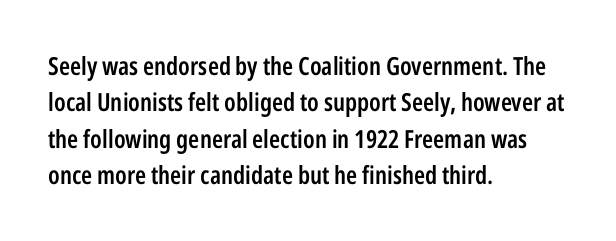
Q: Is the text bold? A: Semi-bold.
Q: Is the text italic (slanted)? A: No, it is upright.
Q: Is the text underlined? A: No.
Q: How is the paragraph aligned? A: Left-aligned.
Q: Is the spacing between letters normal or unusually wide? A: Normal.
Q: Is the spacing between lines tight, normal or loose? A: Normal.
